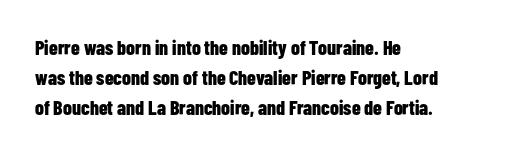
Q: Is the text bold? A: Yes.
Q: Is the text italic (slanted)? A: No, it is upright.
Q: Is the text underlined? A: No.
Q: How is the paragraph aligned? A: Left-aligned.
Q: Is the spacing between letters normal or unusually wide? A: Normal.
Q: Is the spacing between lines tight, normal or loose? A: Normal.
